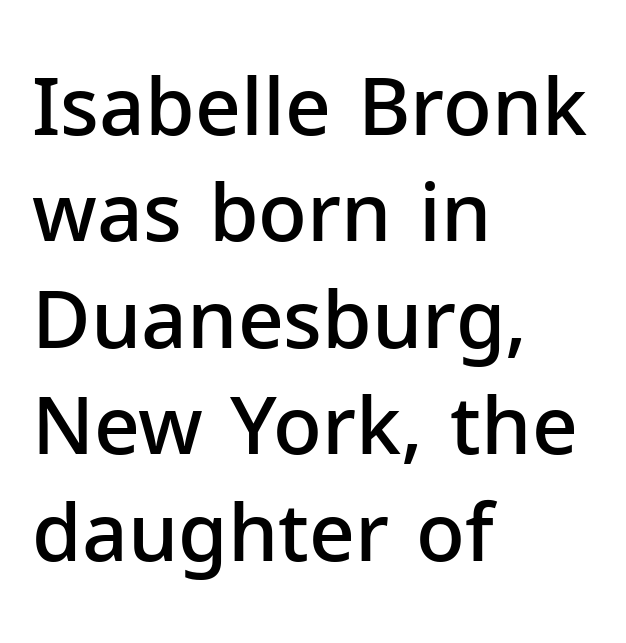
The image shows 80 px semibold sans-serif type, upright; set left-aligned, normal line spacing (1.33x), normal letter spacing, not underlined; low stroke contrast and a medium x-height.
